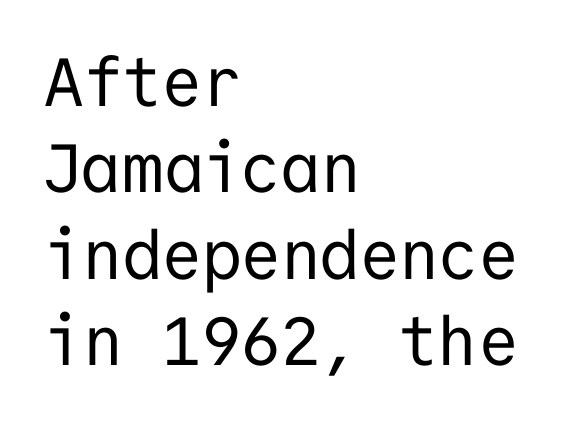
{"serif": "no", "italic": "no", "bold": "no", "weight": "regular", "width": "normal", "stroke_contrast": "low", "x_height": "medium", "monospaced": "yes", "underline": "no", "align": "left", "line_spacing": "normal", "line_spacing_ratio": 1.27, "letter_spacing": "normal", "letter_spacing_em": 0.0, "glyph_px": 68}
